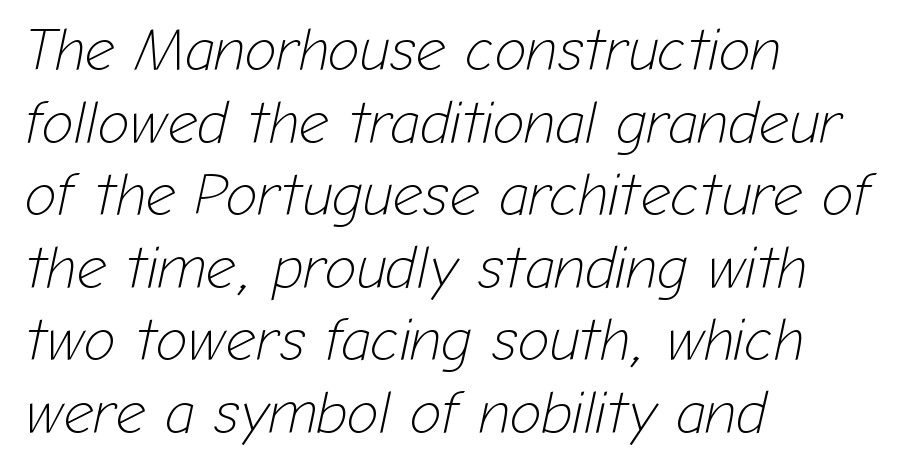
{"italic": "yes", "lean": "right", "slant_degrees": 12, "bold": "no", "weight": "light", "width": "normal", "stroke_contrast": "low", "x_height": "medium", "monospaced": "no", "underline": "no", "align": "left", "line_spacing_ratio": 1.23, "letter_spacing": "normal", "letter_spacing_em": 0.0, "glyph_px": 59}
